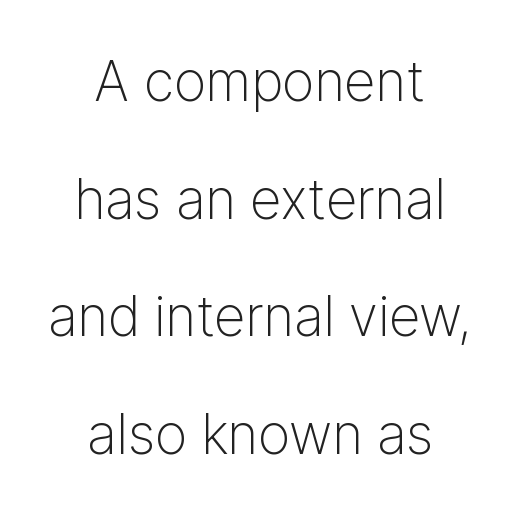
Look at the bottom of the vertical strokes: they stop flat, with no serifs. Layout note: lines centered. Honestly, there is no underline to notice here at all. The passage shown is typed in a proportional face where columns would drift. Words appear dense and cohesive because spacing is normal. This sample uses an upright cut, with every glyph sitting square on the baseline.
